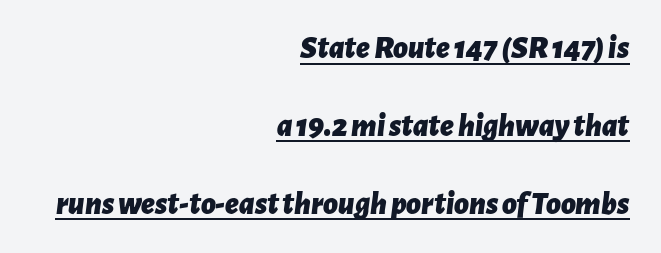
Leading: increased. The glyphs are accompanied by a horizontal stroke just below them. Caption: multi-line text, flush right, ragged left. This rendering leaves character spacing at its baseline value.
